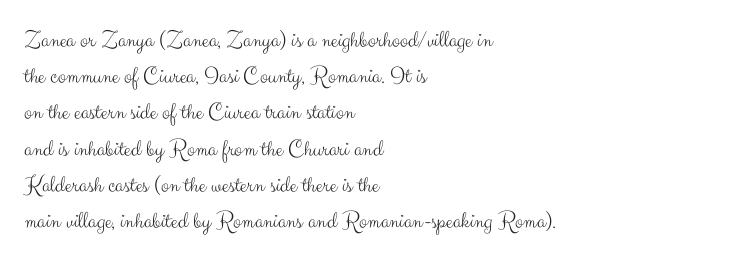
Q: Is the text bold? A: No.
Q: Is the text italic (slanted)? A: Yes.
Q: Is the text underlined? A: No.
Q: How is the paragraph aligned? A: Left-aligned.
Q: Is the spacing between letters normal or unusually wide? A: Normal.
Q: Is the spacing between lines tight, normal or loose? A: Normal.
